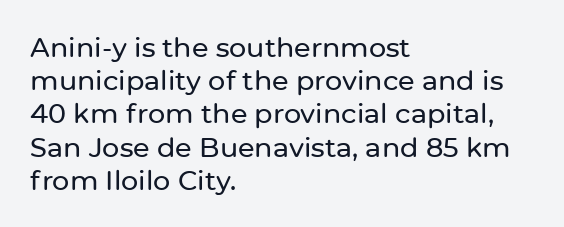
Q: Is the text italic (slanted)? A: No, it is upright.
Q: Is the text underlined? A: No.
Q: How is the paragraph aligned? A: Left-aligned.
Q: Is the spacing between letters normal or unusually wide? A: Normal.
